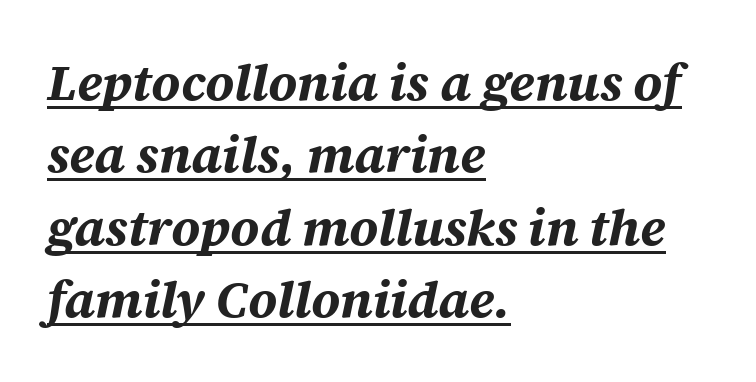
Q: Is the text bold? A: Yes.
Q: Is the text italic (slanted)? A: Yes, it leans right by about 12 degrees.
Q: Is the text underlined? A: Yes.
Q: How is the paragraph aligned? A: Left-aligned.
Q: Is the spacing between letters normal or unusually wide? A: Normal.
Q: Is the spacing between lines tight, normal or loose? A: Normal.
Q: Width (condensed, normal, or wide)? A: Normal.
Q: Stroke contrast? A: Medium.
Q: x-height? A: Large.
Q: Monospaced? A: No.
